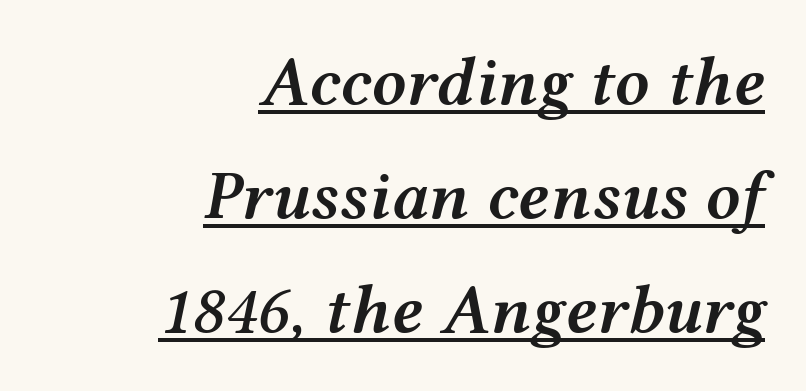
Q: Is the text bold? A: Semi-bold.
Q: Is the text italic (slanted)? A: Yes, it leans right by about 12 degrees.
Q: Is the text underlined? A: Yes.
Q: How is the paragraph aligned? A: Right-aligned.
Q: Is the spacing between letters normal or unusually wide? A: Normal.
Q: Is the spacing between lines tight, normal or loose? A: Normal.
Q: Width (condensed, normal, or wide)? A: Wide.
Q: Stroke contrast? A: Medium.
Q: x-height? A: Medium.
Q: Monospaced? A: No.
